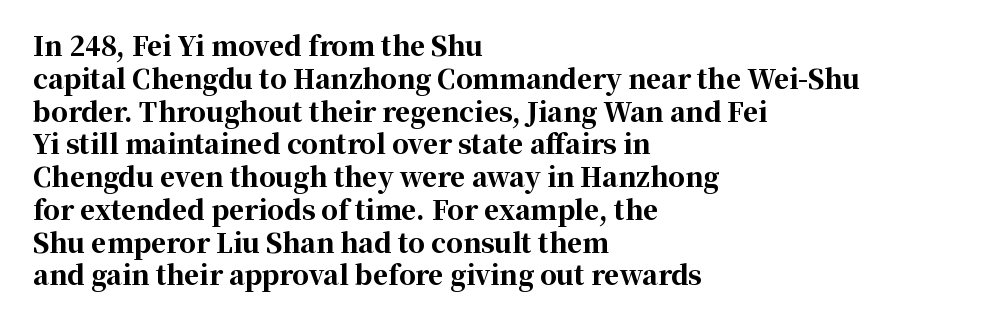
Reading down the column, the eye jumps a familiar distance to each next line. The passage shown is not underscored anywhere. Its strokes are broad and dark, the hallmark of bold type. Quick note: not italic, upright. Observe the ordinary spacing: letters are neighbours, not strangers. Line beginnings align vertically; line endings do not.
